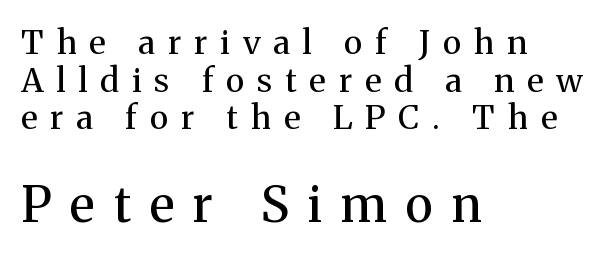
Q: Is the text bold? A: No.
Q: Is the text italic (slanted)? A: No, it is upright.
Q: Is the typeface a serif or a sans-serif typeface? A: Serif.
Q: Is the text underlined? A: No.
Q: How is the paragraph aligned? A: Left-aligned.
Q: Is the spacing between letters normal or unusually wide? A: Unusually wide.
Q: Is the spacing between lines tight, normal or loose? A: Tight.
Q: Which block of text is set in a larger size, the first (top) or the second (bottom)? A: The second (bottom) one.
Q: Width (condensed, normal, or wide)? A: Normal.
Q: Stroke contrast? A: Medium.
Q: x-height? A: Medium.
Q: Monospaced? A: No.
